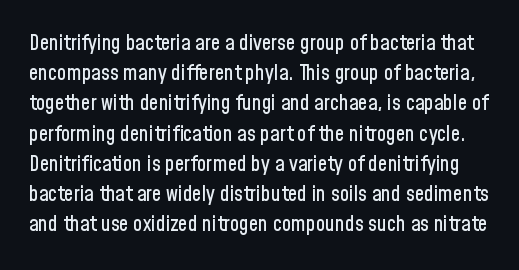
Glyph-to-glyph distance matches everyday printed text. Beneath every word, the page is bare. A typesetter would mark this as roman, not italic. The leading is moderate, giving the passage an even texture.
